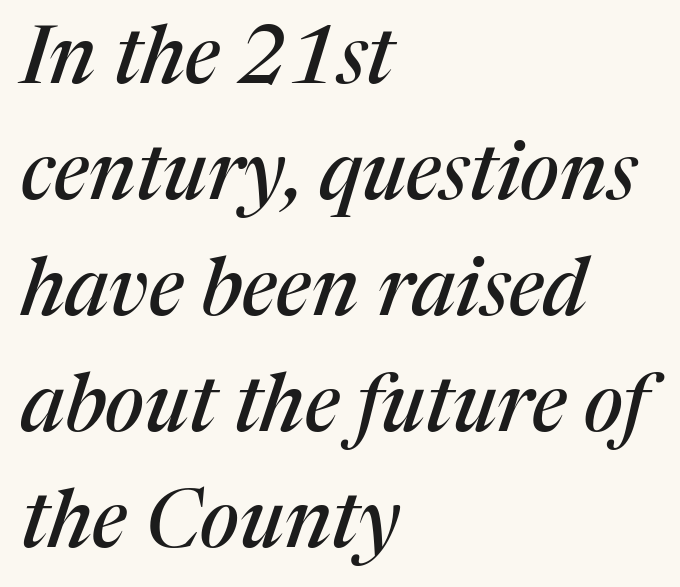
{"serif": "yes", "italic": "yes", "lean": "right", "slant_degrees": 17, "width": "normal", "stroke_contrast": "medium", "x_height": "medium", "monospaced": "no", "underline": "no", "align": "left", "line_spacing": "normal", "line_spacing_ratio": 1.45, "letter_spacing": "normal", "letter_spacing_em": 0.0, "glyph_px": 80}
